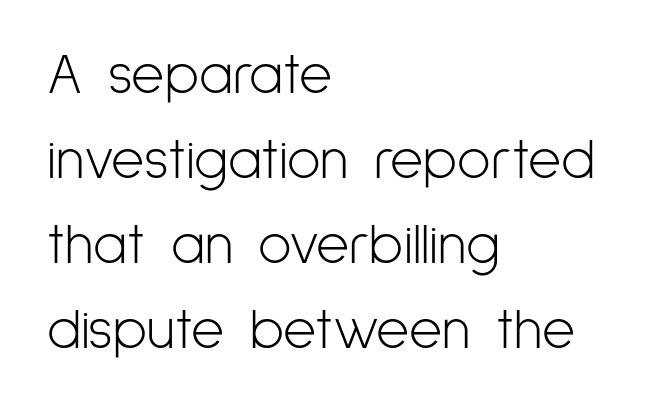
Q: Is the text bold? A: No.
Q: Is the text italic (slanted)? A: No, it is upright.
Q: Is the typeface a serif or a sans-serif typeface? A: Sans-serif.
Q: Is the text underlined? A: No.
Q: How is the paragraph aligned? A: Left-aligned.
Q: Is the spacing between letters normal or unusually wide? A: Normal.
Q: Is the spacing between lines tight, normal or loose? A: Normal.
Q: Width (condensed, normal, or wide)? A: Condensed.
Q: Stroke contrast? A: Low.
Q: x-height? A: Medium.
Q: Monospaced? A: No.
